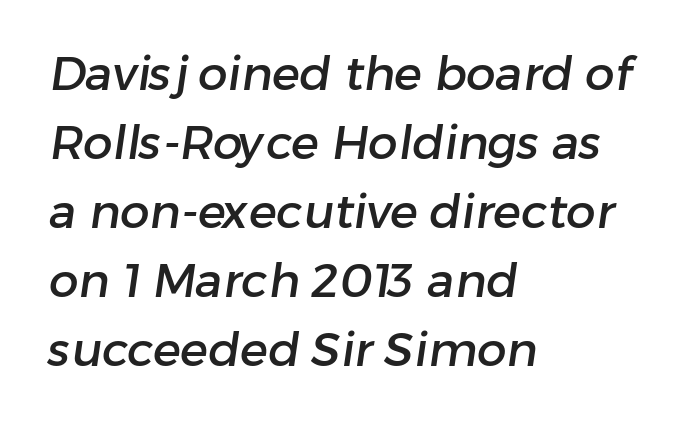
The image shows 47 px sans-serif type; set left-aligned, normal line spacing (1.47x), normal letter spacing, not underlined; low stroke contrast and a medium x-height.
